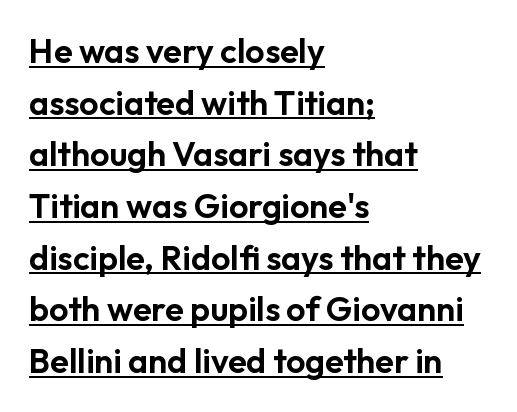
The image shows 34 px sans-serif type, upright; set left-aligned, normal line spacing (1.52x), normal letter spacing, underlined; low stroke contrast and a medium x-height.
